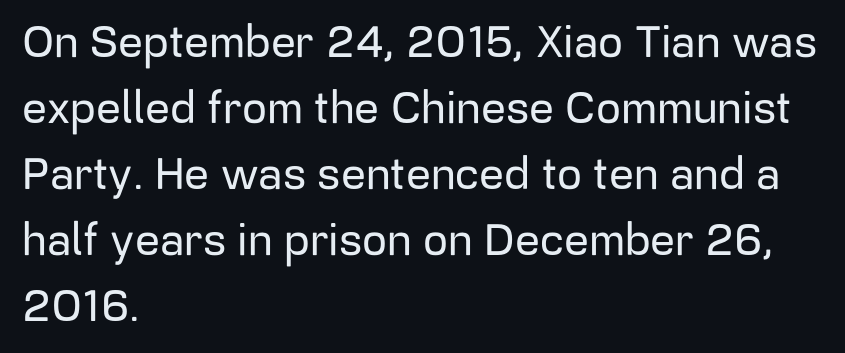
{"serif": "no", "italic": "no", "width": "normal", "stroke_contrast": "low", "x_height": "medium", "monospaced": "no", "underline": "no", "align": "left", "line_spacing": "normal", "line_spacing_ratio": 1.5, "letter_spacing": "normal", "letter_spacing_em": 0.0, "glyph_px": 44}
